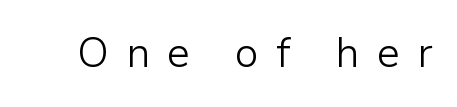
The image shows 41 px light sans-serif type, upright; set unusually wide letter spacing (+0.42 em), not underlined; low stroke contrast and a medium x-height.
